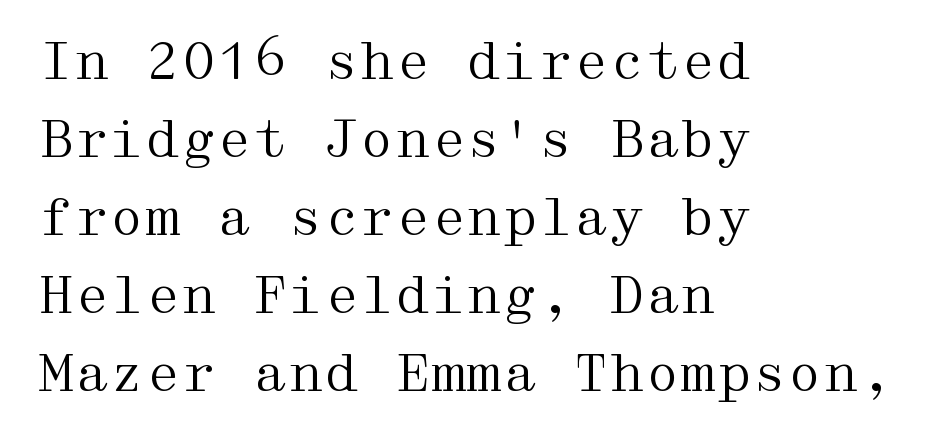
Q: Is the text bold? A: No.
Q: Is the text italic (slanted)? A: No, it is upright.
Q: Is the typeface a serif or a sans-serif typeface? A: Serif.
Q: Is the text underlined? A: No.
Q: How is the paragraph aligned? A: Left-aligned.
Q: Is the spacing between letters normal or unusually wide? A: Normal.
Q: Is the spacing between lines tight, normal or loose? A: Normal.
Q: Width (condensed, normal, or wide)? A: Wide.
Q: Stroke contrast? A: Medium.
Q: x-height? A: Medium.
